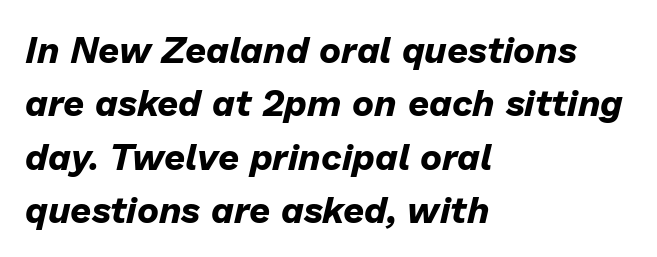
The image shows 37 px bold type, italic (leaning right); set left-aligned, normal line spacing (1.44x), normal letter spacing, not underlined; low stroke contrast and a medium x-height.
